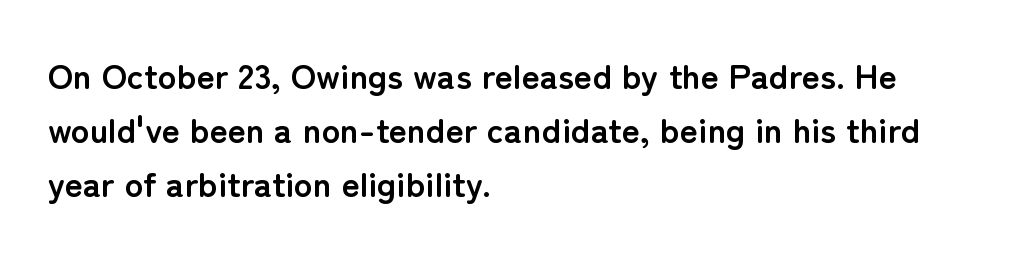
The image shows 35 px semibold sans-serif type, upright; set left-aligned, normal line spacing (1.54x), normal letter spacing, not underlined; low stroke contrast and a medium x-height.
